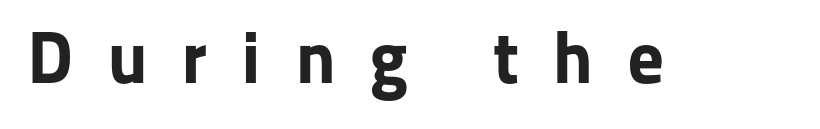
The face used here is a sans, in the tradition of grotesques and geometrics. Spacing between characters has been opened up far beyond the box default. Every letter is thick-stroked: bold, no question. The typography opts for an upright posture over an oblique one. The space beneath each line is pristine and unruled. Do the characters align in a grid? No, the font is proportional.
